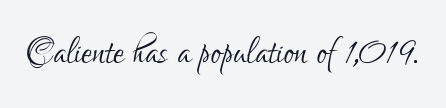
{"serif": "no", "bold": "no", "weight": "light", "width": "condensed", "stroke_contrast": "low", "x_height": "small", "monospaced": "no", "underline": "no", "letter_spacing": "normal", "letter_spacing_em": 0.0, "glyph_px": 49}
